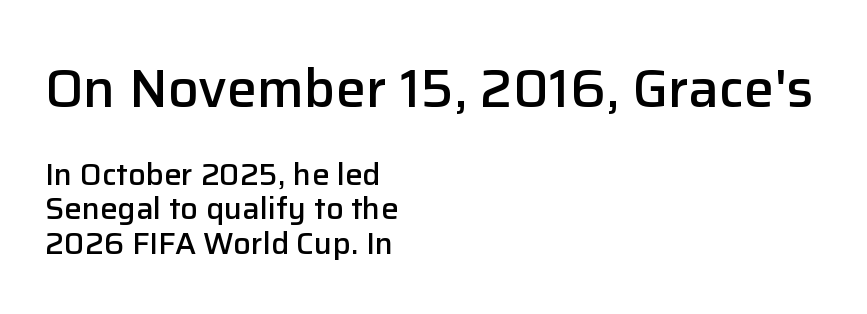
Q: Is the text bold? A: Semi-bold.
Q: Is the text italic (slanted)? A: No, it is upright.
Q: Is the typeface a serif or a sans-serif typeface? A: Sans-serif.
Q: Is the text underlined? A: No.
Q: How is the paragraph aligned? A: Left-aligned.
Q: Is the spacing between letters normal or unusually wide? A: Normal.
Q: Is the spacing between lines tight, normal or loose? A: Tight.
Q: Which block of text is set in a larger size, the first (top) or the second (bottom)? A: The first (top) one.
Q: Width (condensed, normal, or wide)? A: Normal.
Q: Stroke contrast? A: Low.
Q: x-height? A: Medium.
Q: Monospaced? A: No.
